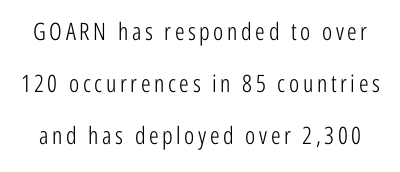
The block of text is sparse from top to bottom, with ample space between rows. Each row of text sits above clean, open space. Posture: straight, roman, zero tilt. Weight class: somewhere from thin through regular.
